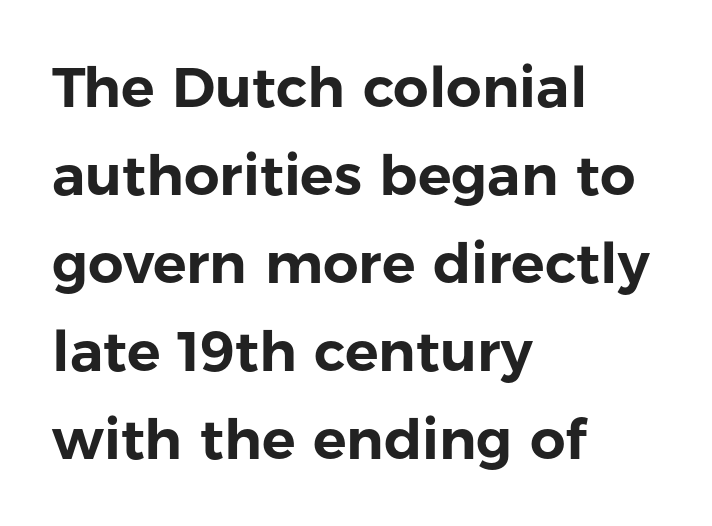
A typesetter would call this proportional, since set widths differ per character. All the whitespace from short lines collects on the right. In terms of leading, this rendering sits right in the middle. Serif or sans? Sans — the stroke terminals are bare. Here the glyphs are tracked normally, forming tight word shapes. Nobody drew a line under any word here.
